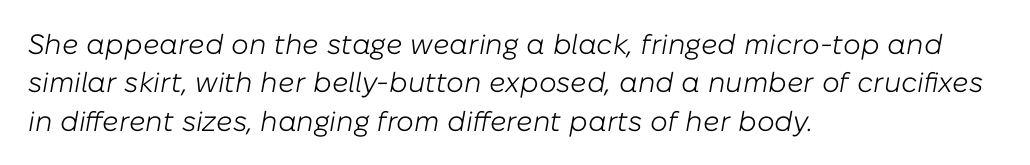
{"italic": "yes", "lean": "right", "slant_degrees": 10, "bold": "no", "weight": "light", "width": "normal", "stroke_contrast": "low", "x_height": "medium", "monospaced": "no", "underline": "no", "align": "left", "line_spacing": "normal", "line_spacing_ratio": 1.37, "letter_spacing": "normal", "letter_spacing_em": 0.0, "glyph_px": 28}
